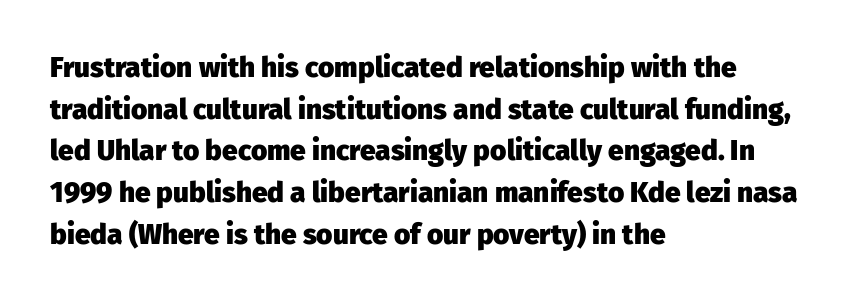
The image shows 28 px heavy sans-serif type, upright; set left-aligned, normal line spacing (1.49x), normal letter spacing, not underlined; low stroke contrast and a medium x-height.
